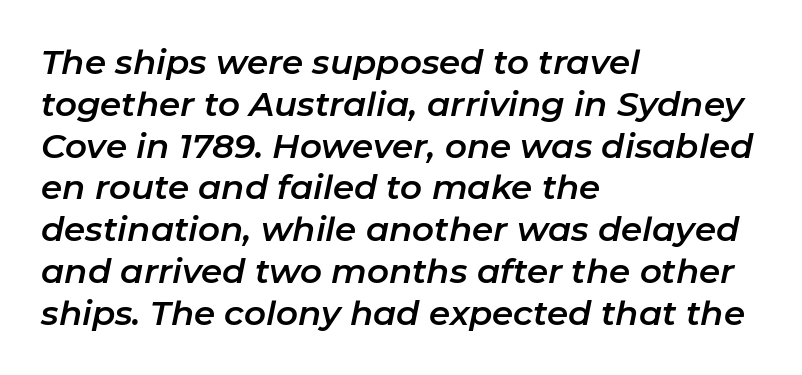
{"italic": "yes", "lean": "right", "slant_degrees": 11, "width": "normal", "stroke_contrast": "low", "x_height": "medium", "monospaced": "no", "underline": "no", "align": "left", "line_spacing_ratio": 1.23, "letter_spacing": "normal", "letter_spacing_em": 0.0, "glyph_px": 34}
